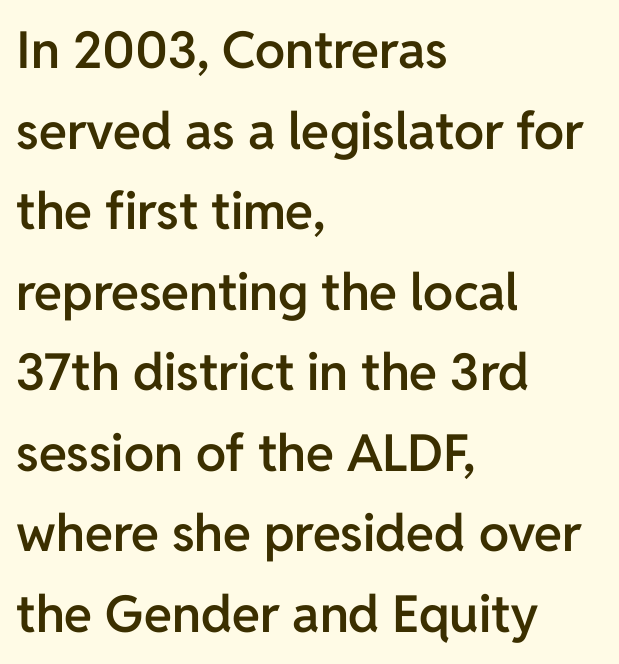
The image shows 51 px semibold sans-serif type, upright; set left-aligned, normal line spacing (1.58x), normal letter spacing, not underlined; low stroke contrast and a medium x-height.
